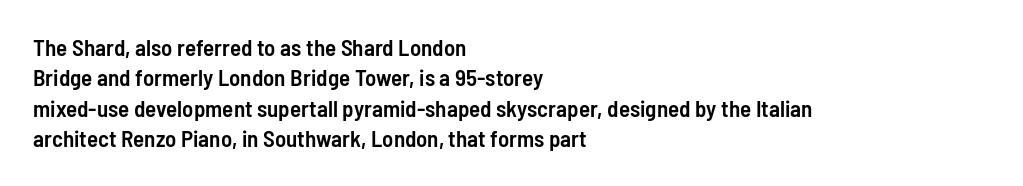
Q: Is the text bold? A: Semi-bold.
Q: Is the text italic (slanted)? A: No, it is upright.
Q: Is the text underlined? A: No.
Q: How is the paragraph aligned? A: Left-aligned.
Q: Is the spacing between letters normal or unusually wide? A: Normal.
Q: Is the spacing between lines tight, normal or loose? A: Normal.
